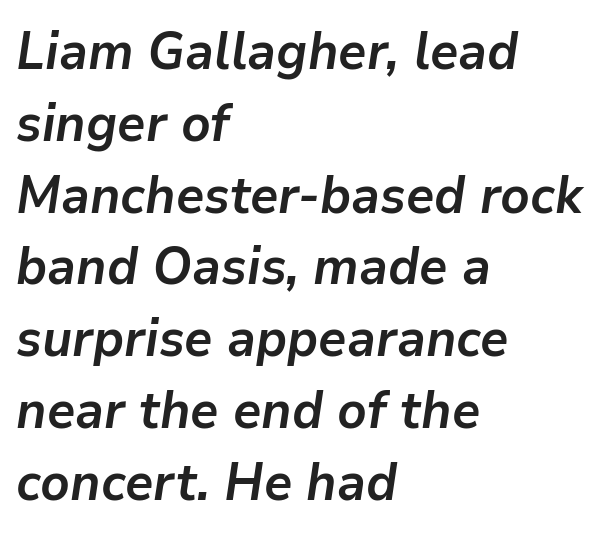
{"italic": "yes", "lean": "right", "slant_degrees": 9, "bold": "yes", "weight": "semibold", "width": "normal", "stroke_contrast": "low", "x_height": "medium", "monospaced": "no", "underline": "no", "align": "left", "line_spacing": "normal", "line_spacing_ratio": 1.38, "letter_spacing": "normal", "letter_spacing_em": 0.0, "glyph_px": 52}
